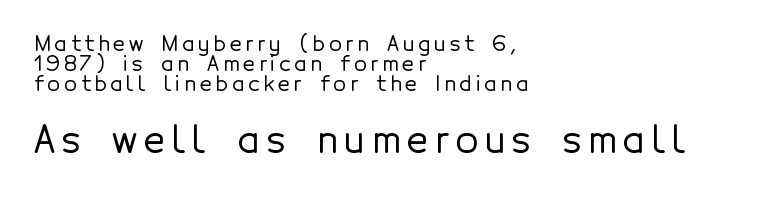
The image shows 37 px sans-serif type, upright; set left-aligned, tight line spacing (0.96x), not underlined; the second (bottom) block is 1.76x larger; a medium x-height.
